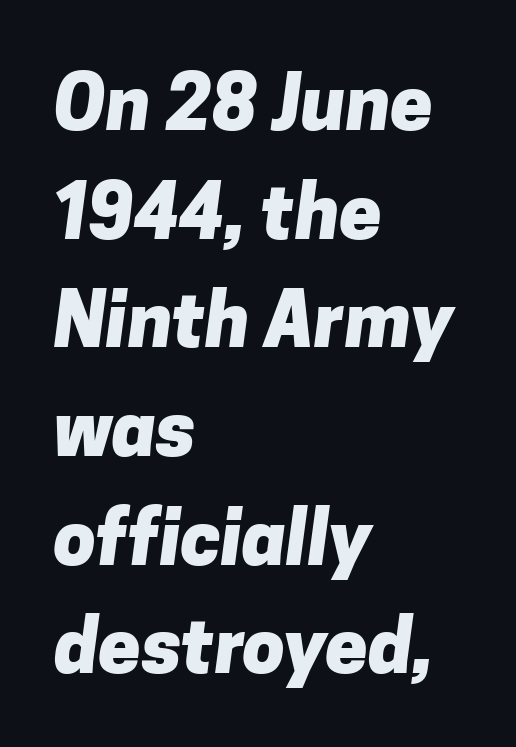
The image shows 76 px heavy sans-serif type; set left-aligned, normal line spacing (1.43x), normal letter spacing, not underlined; low stroke contrast and a medium x-height.
